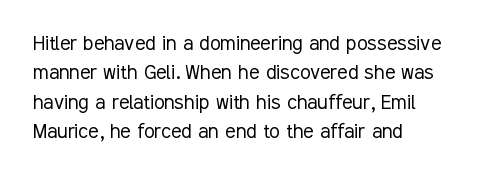
The image shows 24 px text type, upright; set left-aligned, line spacing 1.22x, normal letter spacing, not underlined.
